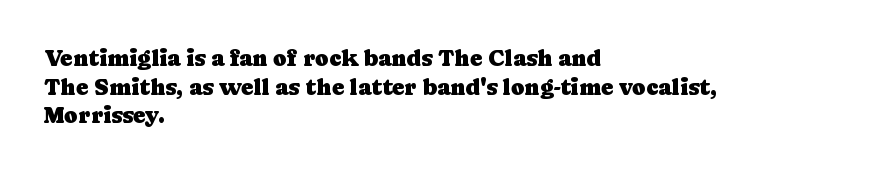
{"italic": "no", "underline": "no", "align": "left", "line_spacing": "normal", "line_spacing_ratio": 1.25, "letter_spacing": "normal", "letter_spacing_em": 0.0, "glyph_px": 23}
